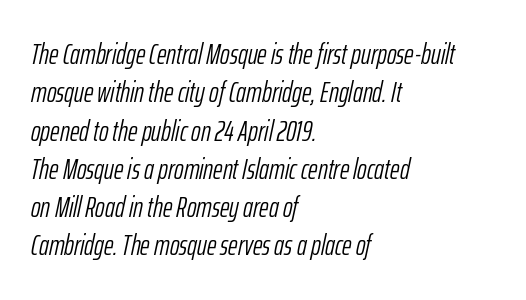
These lines sit exactly where default settings would place them. A typesetter would call this proportional, since set widths differ per character. Italic? Definitely — the glyphs are oblique. Here the glyphs are tracked normally, forming tight word shapes. The passage shown is not bold in any degree.
